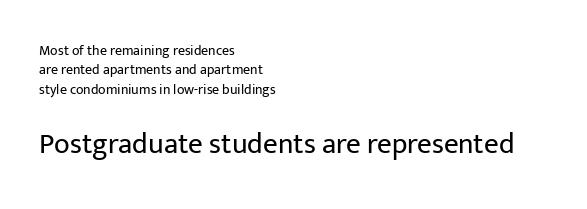
The image shows 29 px regular-weight sans-serif type, upright; set left-aligned, normal line spacing (1.38x), normal letter spacing, not underlined; the second (bottom) block is 2.07x larger; low stroke contrast and a medium x-height.
